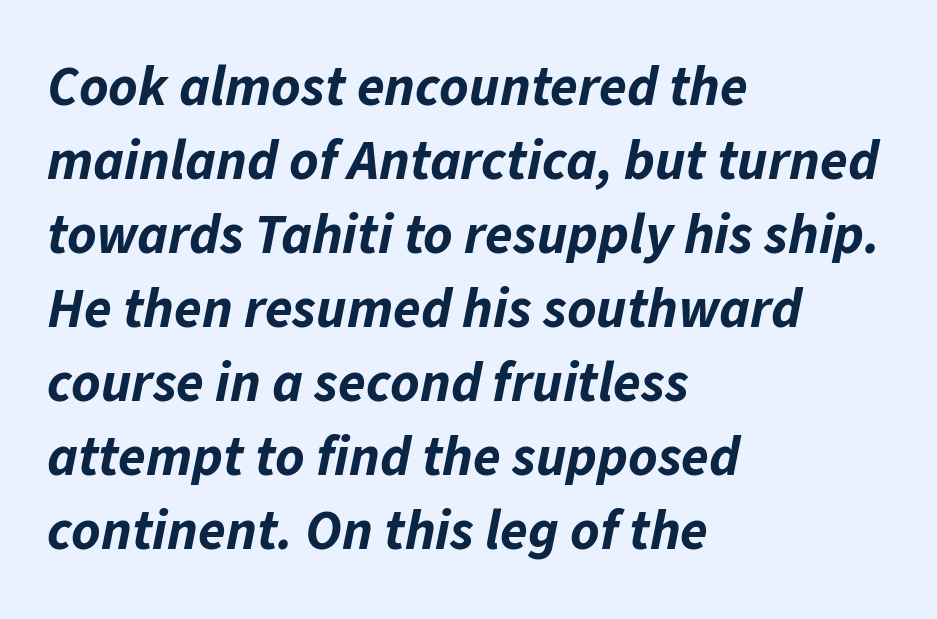
The image shows 56 px bold type, italic (leaning right); set left-aligned, normal line spacing (1.32x), normal letter spacing, not underlined; low stroke contrast and a medium x-height.
